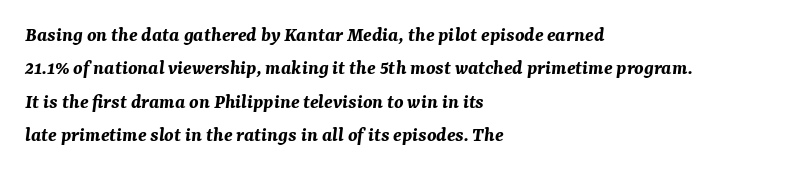
Q: Is the text bold? A: Yes.
Q: Is the text italic (slanted)? A: Yes, it leans right by about 7 degrees.
Q: Is the text underlined? A: No.
Q: How is the paragraph aligned? A: Left-aligned.
Q: Is the spacing between letters normal or unusually wide? A: Normal.
Q: Is the spacing between lines tight, normal or loose? A: Normal.
